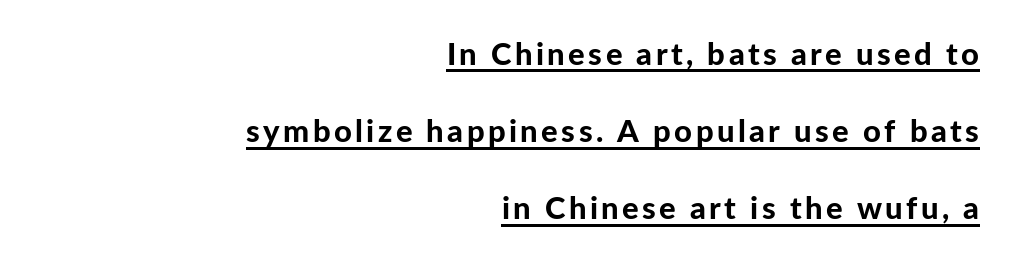
The image shows 31 px bold sans-serif type, upright; set right-aligned, loose line spacing (2.49x), underlined; low stroke contrast and a medium x-height.
